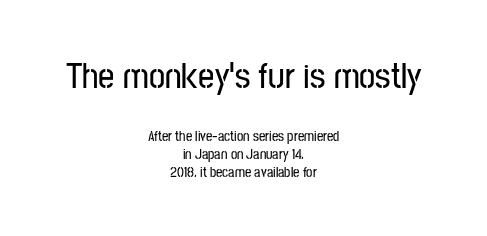
Here the designer chose a conventional face with non-uniform glyph widths. Bare-footed words on every line. Spacing between characters is what you'd get straight out of the box. Each letter's strokes conclude bluntly, with no projecting serifs. In this sample the first text group is rendered at the bigger scale. Do the letters lean? They stand straight.
